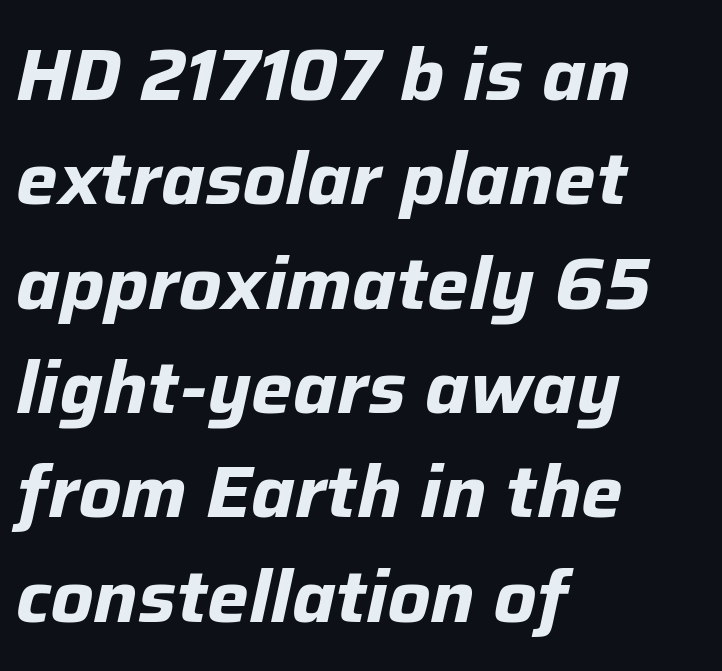
Q: Is the text bold? A: Yes.
Q: Is the text italic (slanted)? A: Yes, it leans right by about 12 degrees.
Q: Is the text underlined? A: No.
Q: How is the paragraph aligned? A: Left-aligned.
Q: Is the spacing between letters normal or unusually wide? A: Normal.
Q: Is the spacing between lines tight, normal or loose? A: Normal.
Q: Width (condensed, normal, or wide)? A: Normal.
Q: Stroke contrast? A: Low.
Q: x-height? A: Medium.
Q: Monospaced? A: No.
